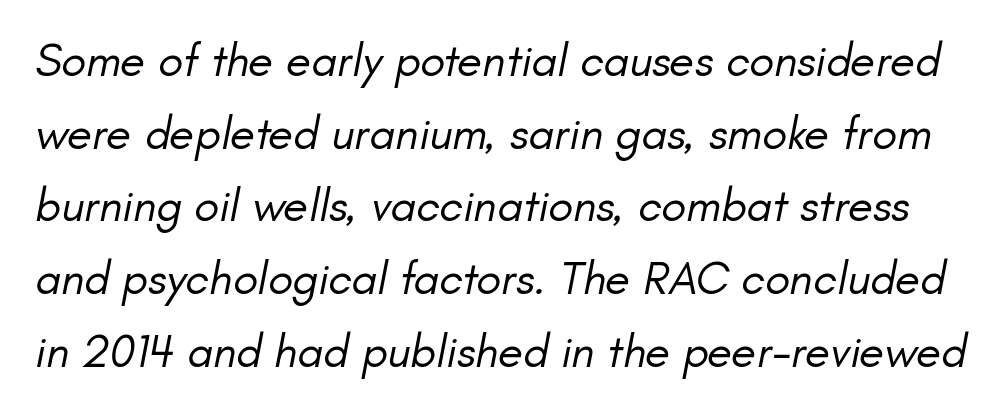
The image shows 46 px regular-weight type, italic (leaning right); set normal line spacing (1.58x), normal letter spacing, not underlined; low stroke contrast and a small x-height.
